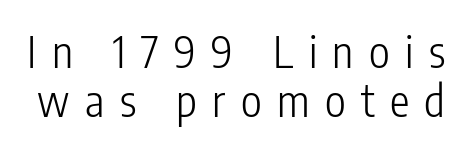
Q: Is the text bold? A: No.
Q: Is the text italic (slanted)? A: No, it is upright.
Q: Is the typeface a serif or a sans-serif typeface? A: Sans-serif.
Q: Is the text underlined? A: No.
Q: Is the spacing between letters normal or unusually wide? A: Unusually wide.
Q: Is the spacing between lines tight, normal or loose? A: Tight.
Q: Width (condensed, normal, or wide)? A: Condensed.
Q: Stroke contrast? A: Low.
Q: x-height? A: Medium.
Q: Monospaced? A: No.
